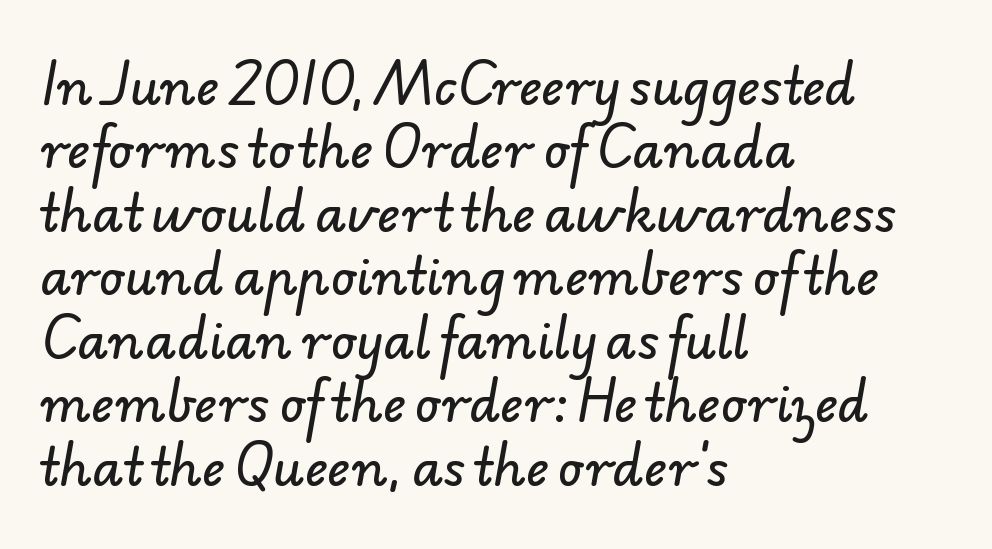
Q: Is the typeface a serif or a sans-serif typeface? A: Sans-serif.
Q: Is the text underlined? A: No.
Q: How is the paragraph aligned? A: Left-aligned.
Q: Is the spacing between letters normal or unusually wide? A: Normal.
Q: Is the spacing between lines tight, normal or loose? A: Normal.
Q: Width (condensed, normal, or wide)? A: Normal.
Q: Stroke contrast? A: Low.
Q: x-height? A: Small.
Q: Monospaced? A: No.
